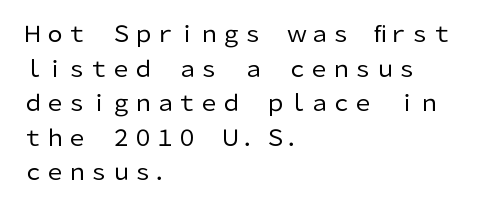
The image shows 22 px text type, upright; set left-aligned, normal line spacing (1.57x), normal letter spacing, not underlined.
